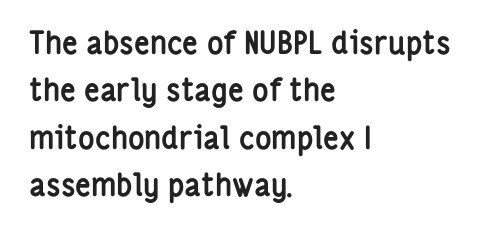
Q: Is the text bold? A: Yes.
Q: Is the text italic (slanted)? A: No, it is upright.
Q: Is the typeface a serif or a sans-serif typeface? A: Sans-serif.
Q: Is the text underlined? A: No.
Q: How is the paragraph aligned? A: Left-aligned.
Q: Is the spacing between letters normal or unusually wide? A: Normal.
Q: Is the spacing between lines tight, normal or loose? A: Normal.
Q: Width (condensed, normal, or wide)? A: Condensed.
Q: Stroke contrast? A: Low.
Q: x-height? A: Medium.
Q: Monospaced? A: No.
